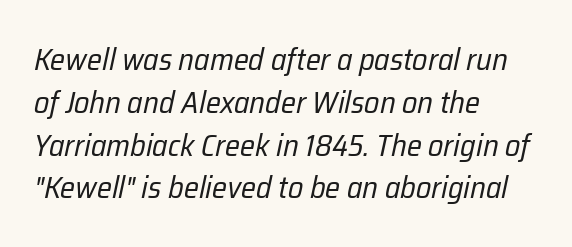
Q: Is the text bold? A: No.
Q: Is the text italic (slanted)? A: Yes, it leans right by about 12 degrees.
Q: Is the text underlined? A: No.
Q: How is the paragraph aligned? A: Left-aligned.
Q: Is the spacing between letters normal or unusually wide? A: Normal.
Q: Is the spacing between lines tight, normal or loose? A: Normal.
Q: Width (condensed, normal, or wide)? A: Condensed.
Q: Stroke contrast? A: Low.
Q: x-height? A: Medium.
Q: Monospaced? A: No.
